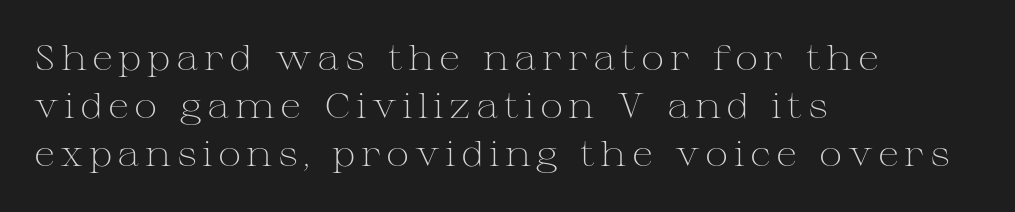
{"serif": "yes", "italic": "no", "bold": "no", "weight": "light", "width": "wide", "stroke_contrast": "medium", "x_height": "medium", "monospaced": "no", "underline": "no", "align": "left", "line_spacing": "normal", "line_spacing_ratio": 1.37, "glyph_px": 35}
